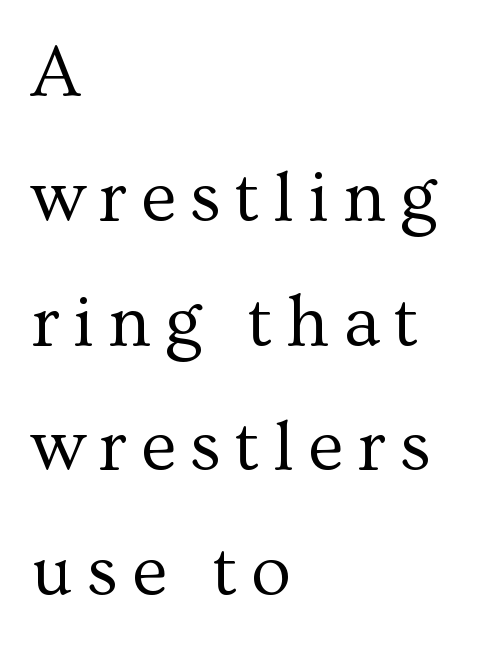
Q: Is the text bold? A: No.
Q: Is the text italic (slanted)? A: No, it is upright.
Q: Is the typeface a serif or a sans-serif typeface? A: Serif.
Q: Is the text underlined? A: No.
Q: How is the paragraph aligned? A: Left-aligned.
Q: Width (condensed, normal, or wide)? A: Normal.
Q: Stroke contrast? A: Medium.
Q: x-height? A: Medium.
Q: Monospaced? A: No.
